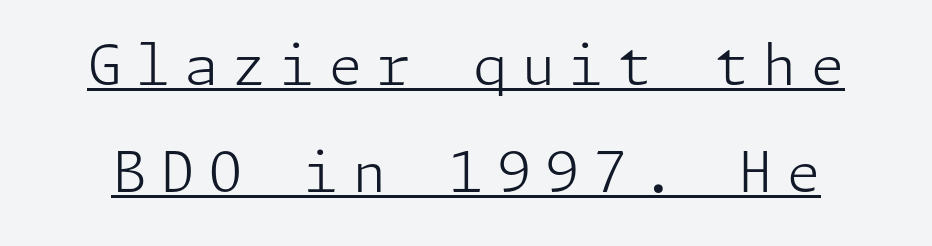
The image shows 56 px light sans-serif type, upright; set loose line spacing (1.91x), unusually wide letter spacing (+0.24 em), underlined; low stroke contrast and a medium x-height.
